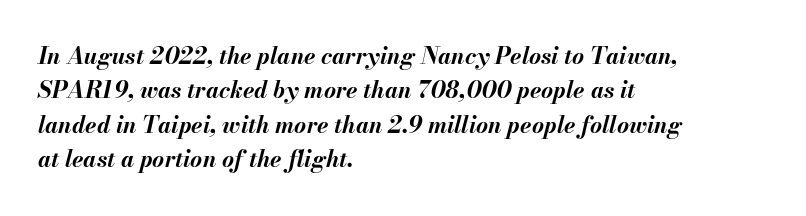
In terms of posture, this sample is oblique. The space between consecutive lines is moderate. Only glyphs here, with clear space below each row. No extra tracking has been applied to these lines.
